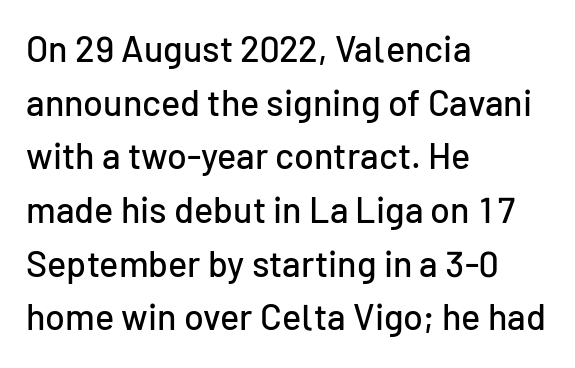
The glyphs are unaccompanied by any horizontal stroke below them. The typography opts for an upright posture over an oblique one. The ragged edge is on the right, which tells us the setting is flush left. The glyphs in this specimen are sans serif. The type is set solid horizontally, with unmodified tracking.
